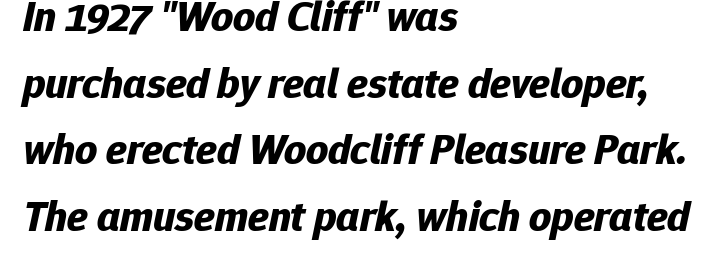
Layout note: lines flush left. The passage shown has conventional tracking throughout. These lines are rendered in a variable-pitch font. Notice how thick the strokes are: this is what a full bold looks like.
